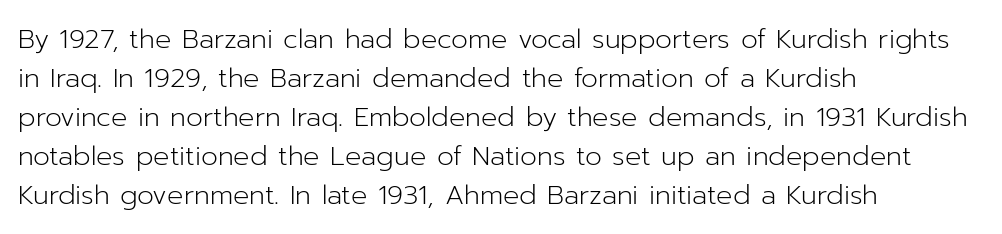
{"italic": "no", "bold": "no", "underline": "no", "align": "left", "line_spacing": "normal", "line_spacing_ratio": 1.44, "letter_spacing": "normal", "letter_spacing_em": 0.0, "glyph_px": 27}
